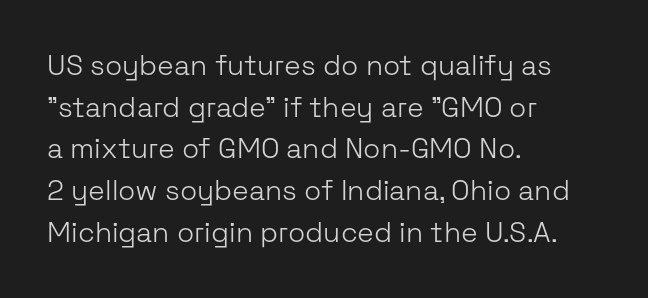
The image shows 28 px light sans-serif type, upright; set left-aligned, normal line spacing (1.49x), normal letter spacing, not underlined; low stroke contrast and a medium x-height.
